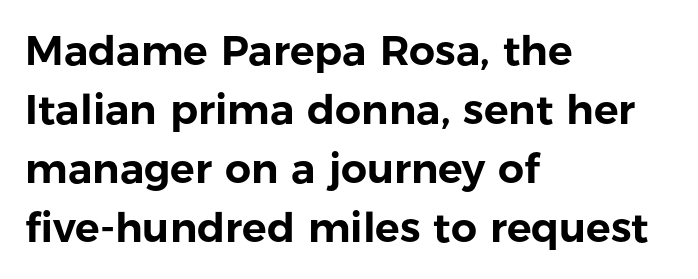
Looks like regular typesetting: each glyph gets only the width it needs. Leading: standard. This rendering leaves character spacing at its baseline value. Only glyphs here, with clear space below each row.
